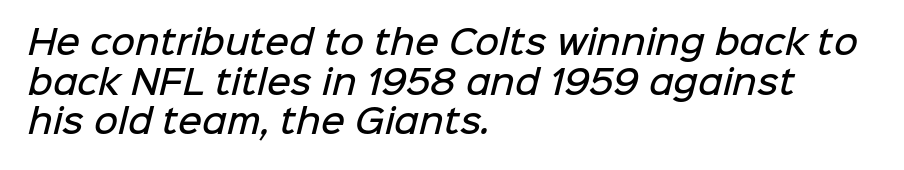
Q: Is the text bold? A: Semi-bold.
Q: Is the typeface a serif or a sans-serif typeface? A: Sans-serif.
Q: Is the text underlined? A: No.
Q: How is the paragraph aligned? A: Left-aligned.
Q: Is the spacing between letters normal or unusually wide? A: Normal.
Q: Width (condensed, normal, or wide)? A: Normal.
Q: Stroke contrast? A: Low.
Q: x-height? A: Medium.
Q: Monospaced? A: No.
